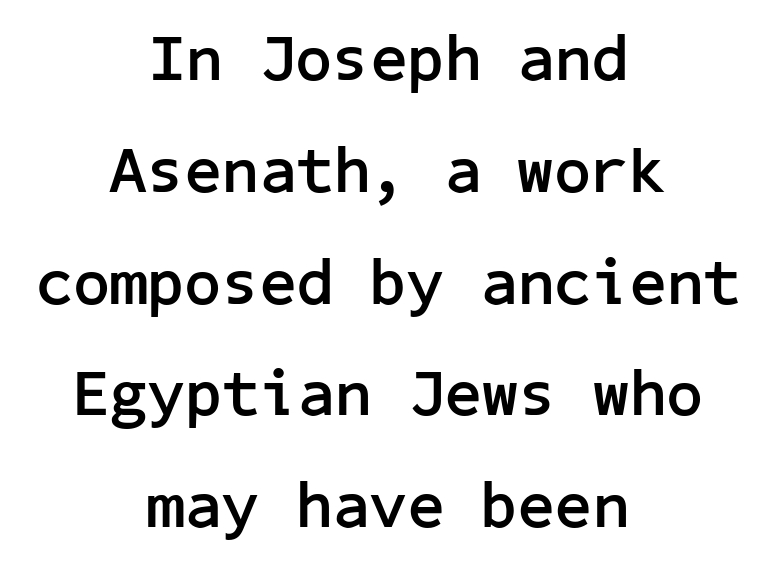
A centered setting, common on invitations and titles, is used for this passage. As a designer I'd log this as weight 700, bold. Letterform terminals end flat and unadorned throughout the passage. Unmarked baselines from the first word to the last. The lettering stays uniformly vertical, giving the passage a roman look.
